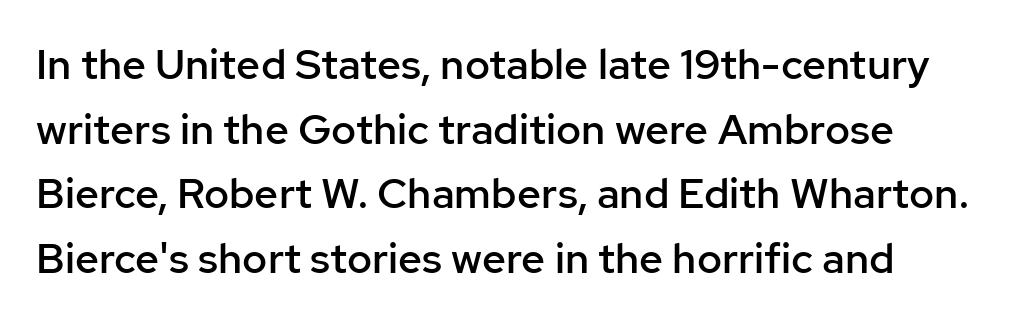
The image shows 42 px semibold sans-serif type, upright; set normal line spacing (1.54x), normal letter spacing, not underlined; low stroke contrast and a medium x-height.
